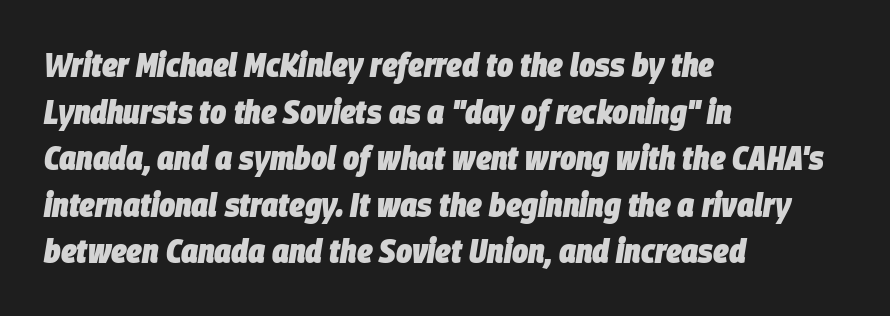
Do the characters align in a grid? No, the font is proportional. Nobody touched the tracking dial on this one. Students, this is bold: see how much ink each stroke carries. This is oblique type, the kind used for emphasis or titles. Only glyphs here, with clear space below each row.
